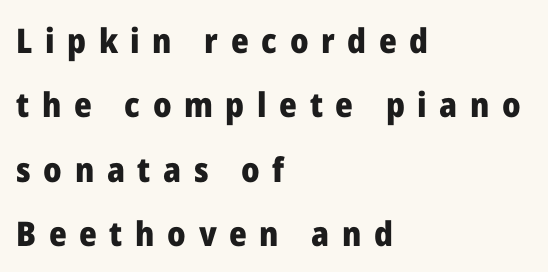
The image shows 34 px heavy sans-serif type, upright; set left-aligned, line spacing 1.89x, unusually wide letter spacing (+0.37 em), not underlined; low stroke contrast and a medium x-height.
